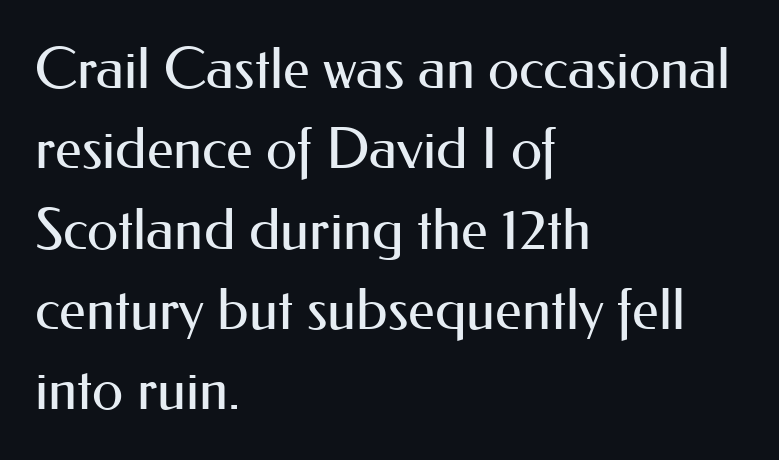
{"serif": "no", "italic": "no", "bold": "no", "weight": "regular", "width": "normal", "stroke_contrast": "medium", "x_height": "small", "monospaced": "no", "underline": "no", "align": "left", "line_spacing": "normal", "line_spacing_ratio": 1.41, "letter_spacing": "normal", "letter_spacing_em": 0.0, "glyph_px": 57}
